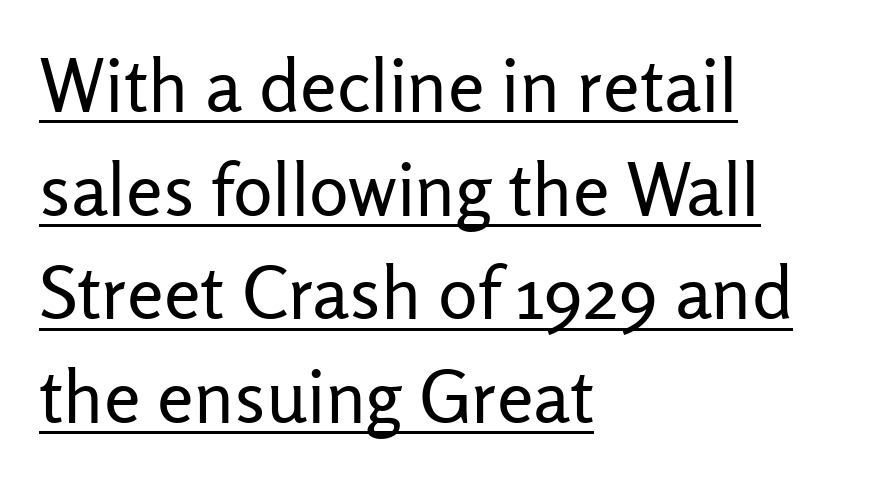
Does extra space separate the letters? No, they use regular spacing. This reads as an unemphasized weight, regular at the heaviest. Unlike a traditional serif, this face leaves its strokes unadorned. This rendering features underlined lettering.
